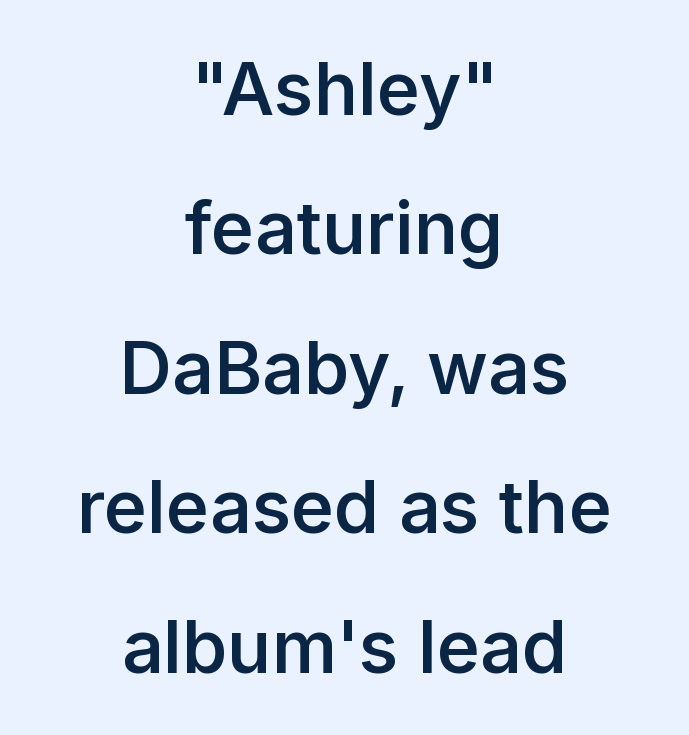
The image shows 73 px semibold sans-serif type, upright; set centered, loose line spacing (1.91x), normal letter spacing, not underlined; low stroke contrast and a medium x-height.
